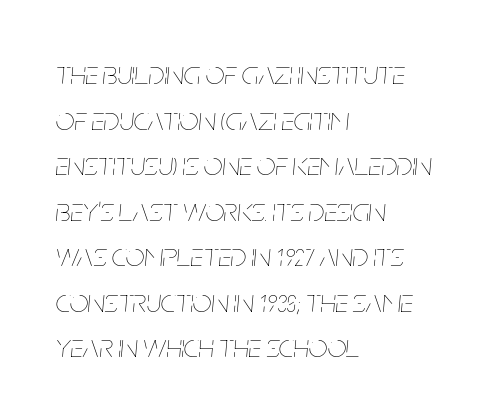
{"italic": "yes", "lean": "right", "slant_degrees": 5, "bold": "no", "weight": "thin", "width": "condensed", "stroke_contrast": "low", "x_height": "large", "monospaced": "no", "underline": "no", "align": "left", "line_spacing": "normal", "line_spacing_ratio": 1.38, "letter_spacing": "normal", "letter_spacing_em": 0.0, "glyph_px": 33}
